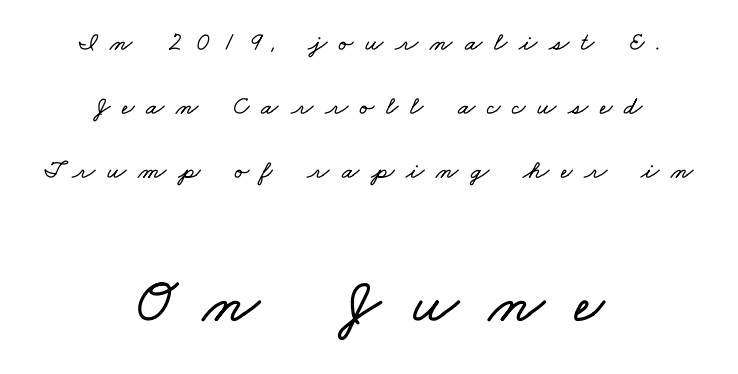
{"width": "wide", "stroke_contrast": "low", "x_height": "small", "monospaced": "no", "underline": "no", "align": "center", "line_spacing": "loose", "line_spacing_ratio": 2.46, "letter_spacing": "wide", "letter_spacing_em": 0.46, "larger_block": "second", "size_ratio": 2.5, "glyph_px": 65}
